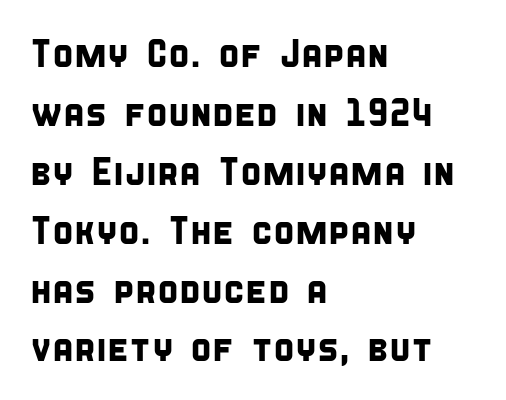
Think of a printed novel: that variable character pitch is what you see here. Short and long lines alike share a common starting point at left. The line texture is even and compact thanks to regular tracking. Has an underline been added? It has not. Compared with typical paragraphs, the rows here are spaced about the same.
